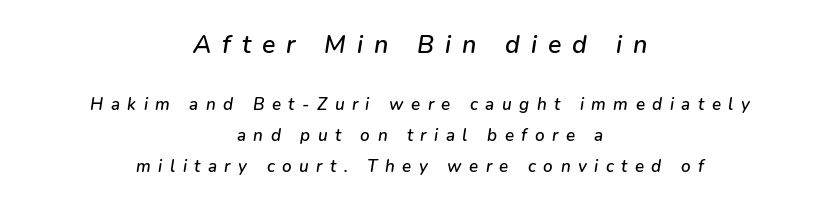
The image shows 25 px text type, italic (leaning right); set centered, line spacing 1.82x, unusually wide letter spacing (+0.44 em), not underlined; the first (top) block is 1.47x larger.
